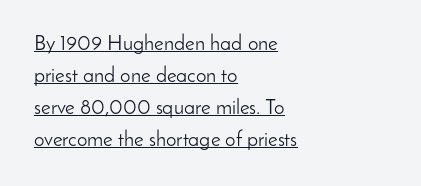
Q: Is the text bold? A: No.
Q: Is the text italic (slanted)? A: No, it is upright.
Q: Is the text underlined? A: Yes.
Q: How is the paragraph aligned? A: Left-aligned.
Q: Is the spacing between letters normal or unusually wide? A: Normal.
Q: Is the spacing between lines tight, normal or loose? A: Normal.
